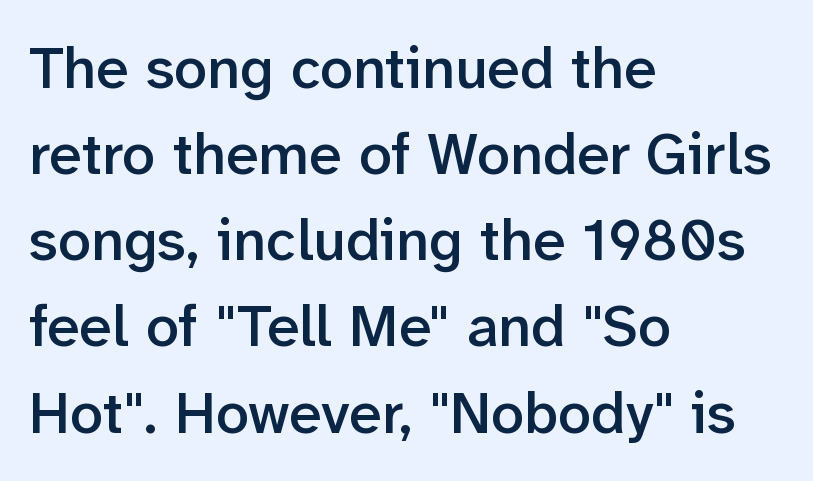
A roman cut, with each character standing at attention. Caption: standard tracking, unaltered. The letters advance in unequal steps, a hallmark of proportional type. The type family on display is of the sans-serif kind.
